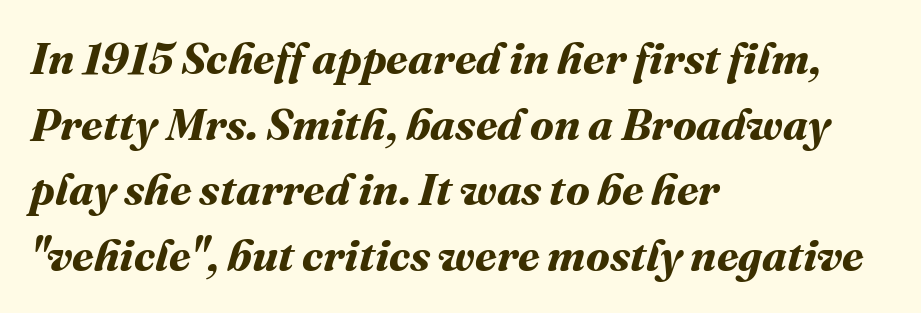
{"bold": "yes", "weight": "bold", "width": "normal", "stroke_contrast": "medium", "x_height": "medium", "monospaced": "no", "underline": "no", "align": "left", "line_spacing": "normal", "line_spacing_ratio": 1.49, "letter_spacing": "normal", "letter_spacing_em": 0.0, "glyph_px": 44}
